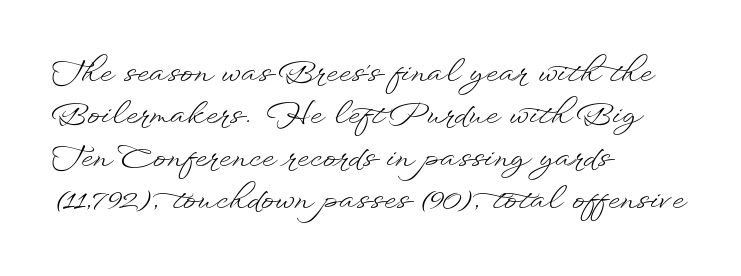
Between one letter and the next there's only the usual sliver of space. Compared with a centered layout, this one pins lines to the left instead. The rendering uses natural spacing where letterforms have individual widths. Beneath every word, the page is bare.
